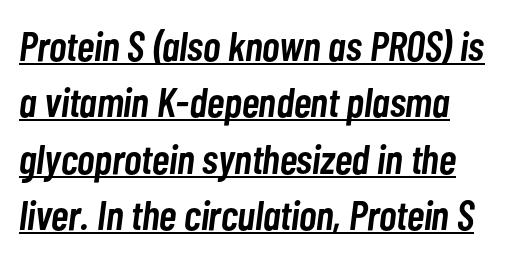
Caption: semibold face, moderately heavy strokes. The font's italic variant was chosen for this text. Casual observation: everything's shoved over to the left. The rendering uses the underline text-decoration. You could call the tracking neutral — neither tight nor loose.
